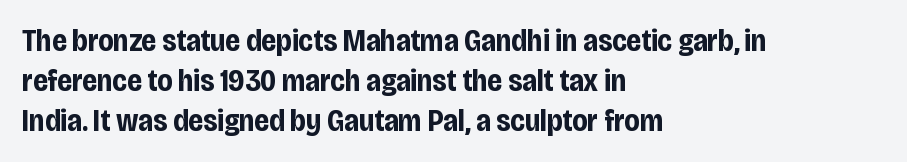
Q: Is the text bold? A: Yes.
Q: Is the text italic (slanted)? A: No, it is upright.
Q: Is the typeface a serif or a sans-serif typeface? A: Sans-serif.
Q: Is the text underlined? A: No.
Q: How is the paragraph aligned? A: Left-aligned.
Q: Is the spacing between letters normal or unusually wide? A: Normal.
Q: Is the spacing between lines tight, normal or loose? A: Normal.
Q: Width (condensed, normal, or wide)? A: Condensed.
Q: Stroke contrast? A: Low.
Q: x-height? A: Large.
Q: Monospaced? A: No.
